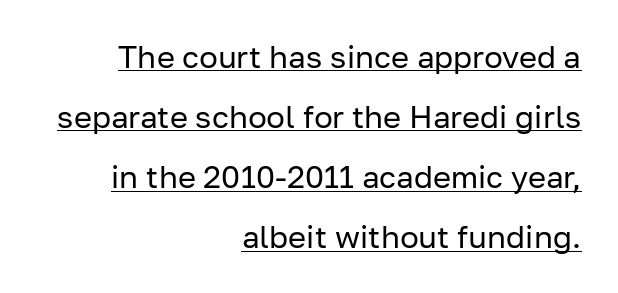
{"serif": "no", "italic": "no", "bold": "no", "weight": "regular", "width": "normal", "stroke_contrast": "low", "x_height": "medium", "monospaced": "no", "underline": "yes", "align": "right", "line_spacing": "loose", "line_spacing_ratio": 1.94, "letter_spacing": "normal", "letter_spacing_em": 0.0, "glyph_px": 31}
